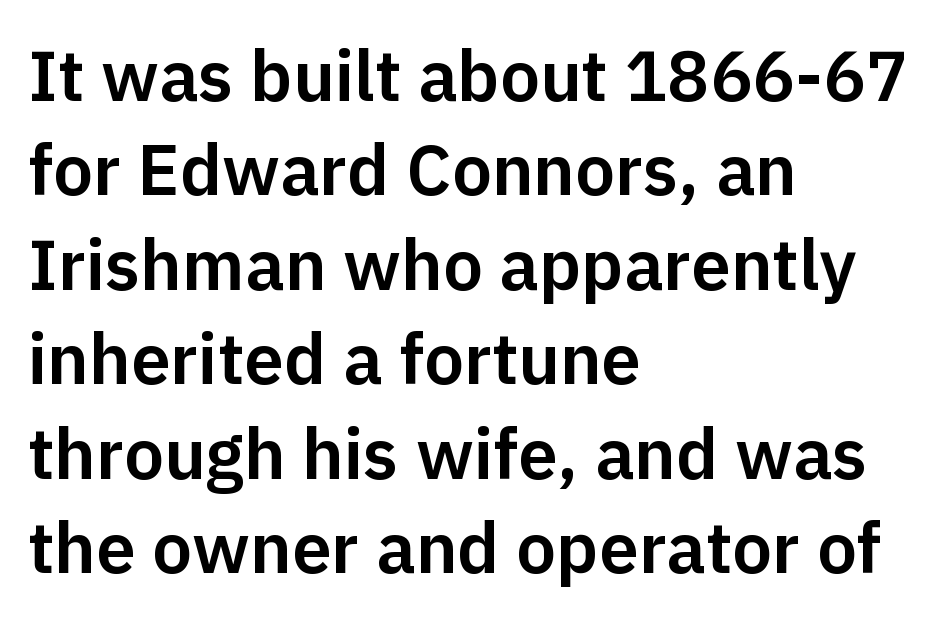
This sample has the flowing, uneven cadence of proportional lettering. Caption: standard tracking, unaltered. Left-aligned paragraph, ragged on the right. In terms of posture, this sample is upright. Reading down the column, the eye jumps a familiar distance to each next line. The glyphs are unaccompanied by any horizontal stroke below them.
